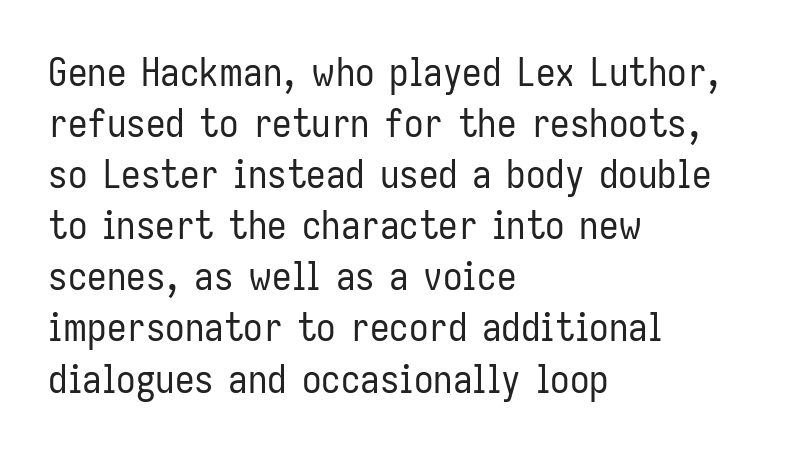
{"serif": "no", "italic": "no", "bold": "no", "weight": "regular", "width": "condensed", "stroke_contrast": "low", "x_height": "medium", "monospaced": "no", "underline": "no", "align": "left", "line_spacing": "normal", "line_spacing_ratio": 1.31, "letter_spacing": "normal", "letter_spacing_em": 0.0, "glyph_px": 39}
